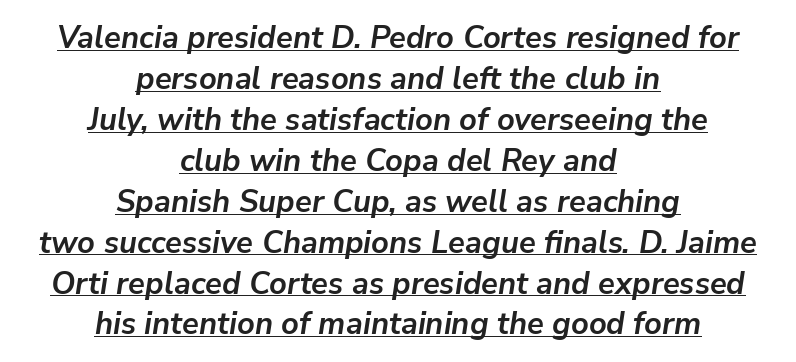
Emphasis-style slanted type is in use. Varying glyph widths throughout — classic text-font behaviour. Summary of weight: heavy, a full bold. The horizontal fit of the characters is conventional and even. This is underlined copy, the kind a proofreader might mark for attention.
